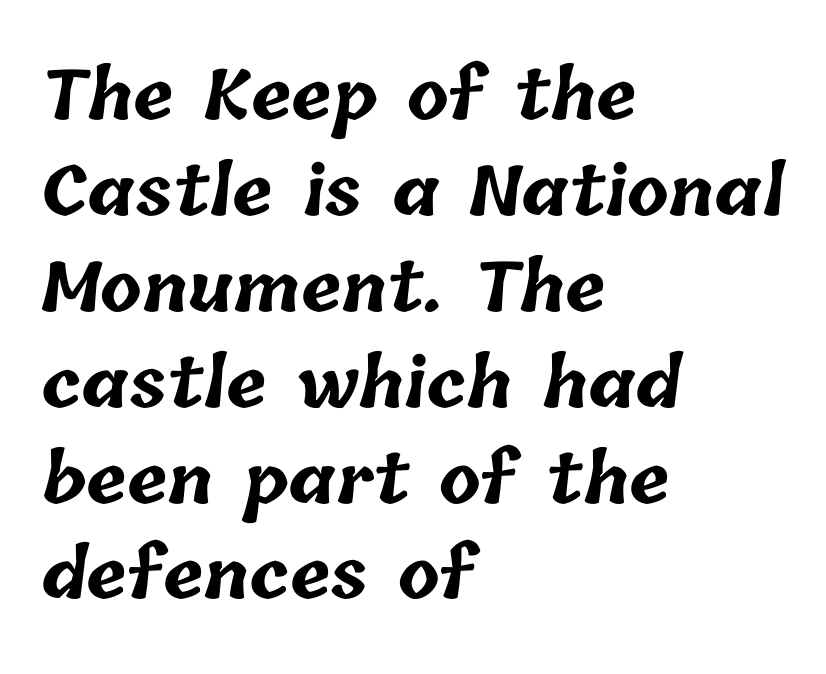
Q: Is the text bold? A: Yes.
Q: Is the text underlined? A: No.
Q: How is the paragraph aligned? A: Left-aligned.
Q: Is the spacing between letters normal or unusually wide? A: Normal.
Q: Is the spacing between lines tight, normal or loose? A: Normal.
Q: Width (condensed, normal, or wide)? A: Normal.
Q: Stroke contrast? A: Low.
Q: x-height? A: Medium.
Q: Monospaced? A: No.
